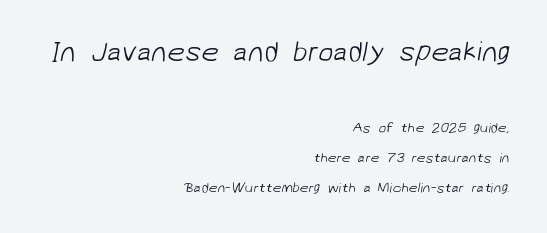
{"serif": "no", "bold": "no", "weight": "light", "width": "normal", "stroke_contrast": "low", "x_height": "medium", "monospaced": "no", "underline": "no", "align": "right", "line_spacing": "loose", "line_spacing_ratio": 2.13, "letter_spacing": "normal", "letter_spacing_em": 0.0, "larger_block": "first", "size_ratio": 2.0, "glyph_px": 28}
